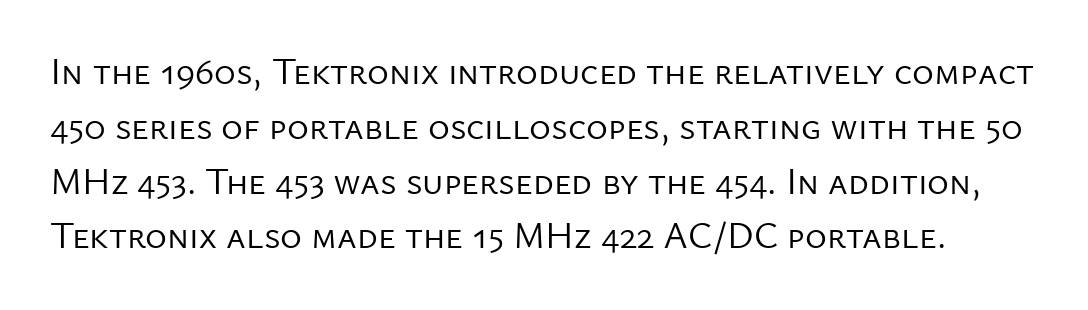
The image shows 37 px regular-weight sans-serif type, upright; set normal line spacing (1.48x), normal letter spacing, not underlined; low stroke contrast and a medium x-height.
